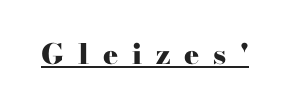
{"serif": "yes", "italic": "no", "bold": "yes", "weight": "heavy", "width": "wide", "stroke_contrast": "high", "x_height": "small", "monospaced": "no", "underline": "yes", "letter_spacing": "wide", "letter_spacing_em": 0.5, "glyph_px": 28}
